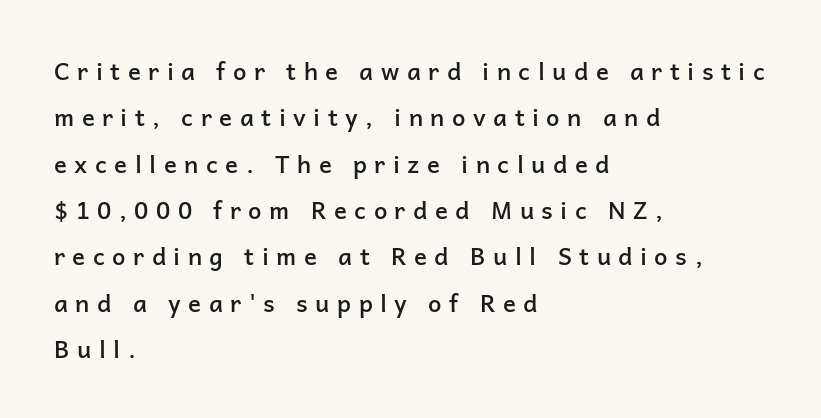
The image shows 24 px text type, upright; set left-aligned, loose line spacing (1.93x), unusually wide letter spacing (+0.31 em), not underlined.
